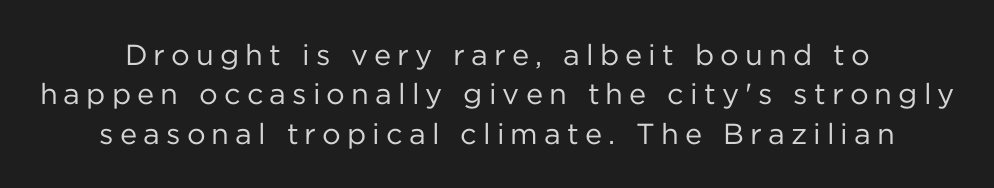
Words float on clear page, feet unadorned. The tracking jumps out immediately: characters are airy and widely separated. Letters have the restrained weight of plain body copy at most. The rows are spaced the way most documents space them.
